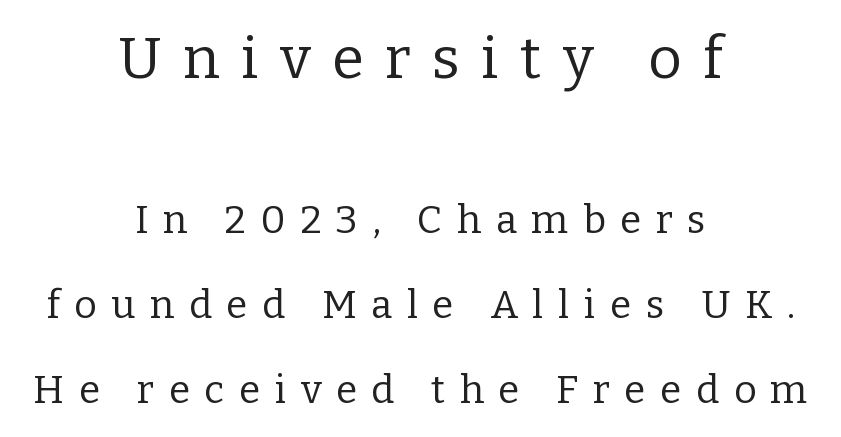
The image shows 58 px regular-weight serif type, upright; set centered, loose line spacing (2.18x), unusually wide letter spacing (+0.37 em), not underlined; the first (top) block is 1.49x larger; low stroke contrast and a medium x-height.
